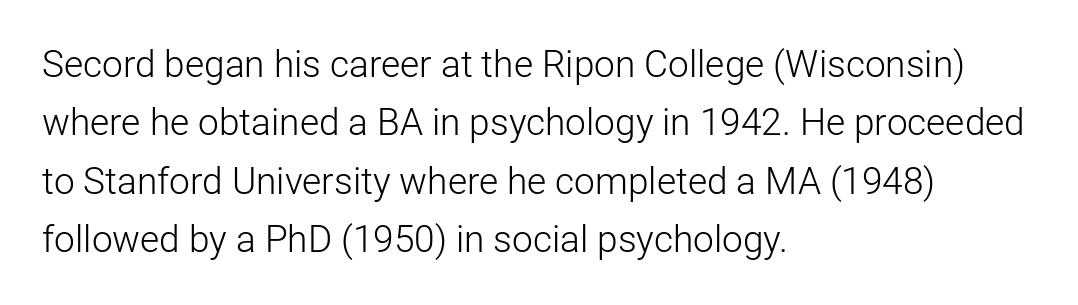
{"serif": "no", "italic": "no", "bold": "no", "weight": "light", "width": "normal", "stroke_contrast": "low", "x_height": "medium", "monospaced": "no", "underline": "no", "align": "left", "line_spacing": "normal", "line_spacing_ratio": 1.58, "letter_spacing": "normal", "letter_spacing_em": 0.0, "glyph_px": 37}
